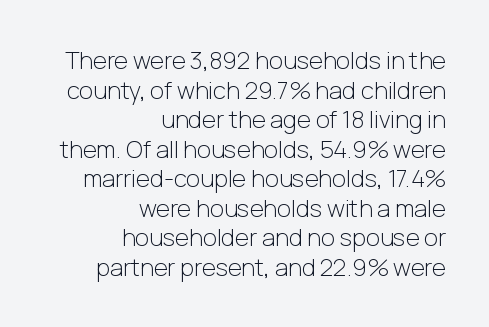
Q: Is the text bold? A: No.
Q: Is the text italic (slanted)? A: No, it is upright.
Q: Is the text underlined? A: No.
Q: How is the paragraph aligned? A: Right-aligned.
Q: Is the spacing between letters normal or unusually wide? A: Normal.
